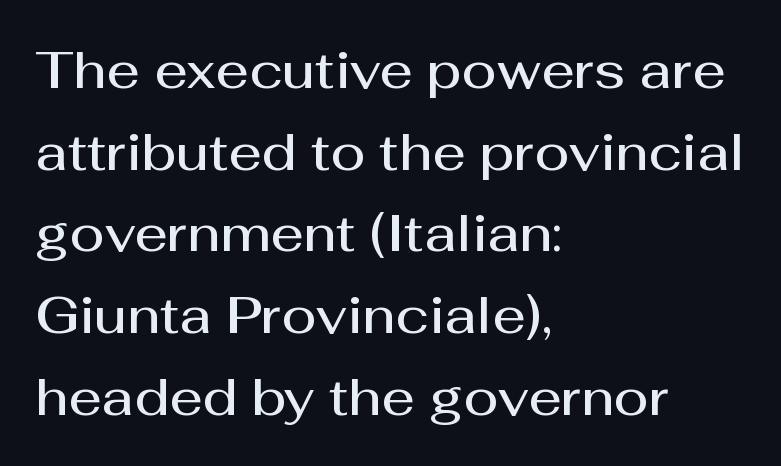
Vertical spacing — default. This is roman type, the default non-slanted kind. Does the copy run flush right? No — it runs flush left. The line texture is even and compact thanks to regular tracking.
